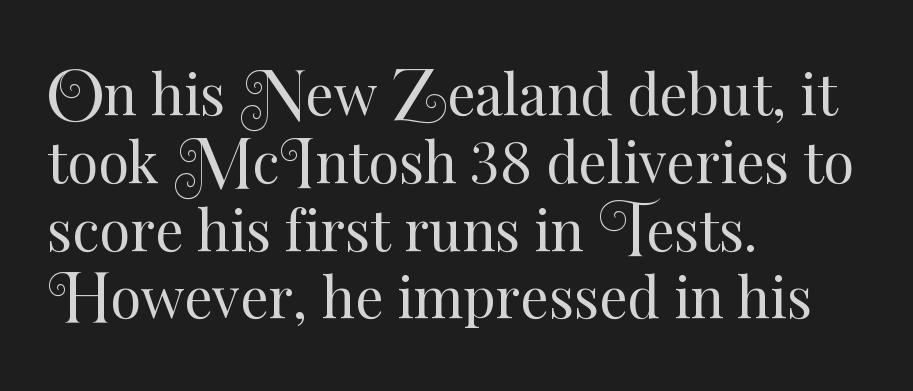
The image shows 56 px regular-weight type, upright; set left-aligned, line spacing 1.21x, normal letter spacing, not underlined; medium stroke contrast and a small x-height.
